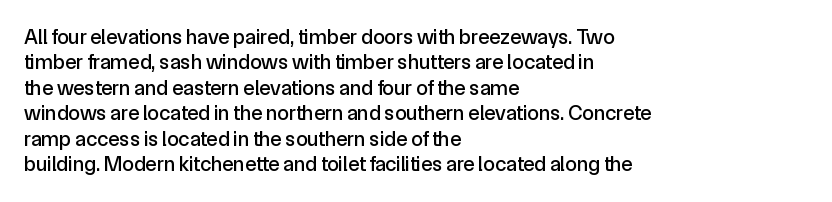
{"italic": "no", "underline": "no", "align": "left", "line_spacing_ratio": 1.21, "letter_spacing": "normal", "letter_spacing_em": 0.0, "glyph_px": 21}
